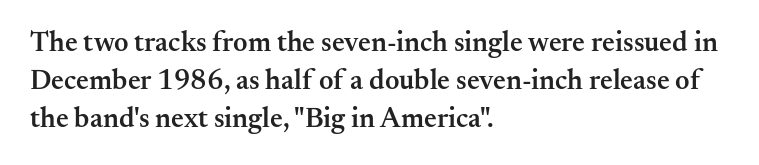
{"serif": "yes", "italic": "no", "bold": "semi", "weight": "semibold", "width": "normal", "stroke_contrast": "medium", "x_height": "small", "monospaced": "no", "underline": "no", "align": "left", "line_spacing": "normal", "line_spacing_ratio": 1.35, "letter_spacing": "normal", "letter_spacing_em": 0.0, "glyph_px": 28}
